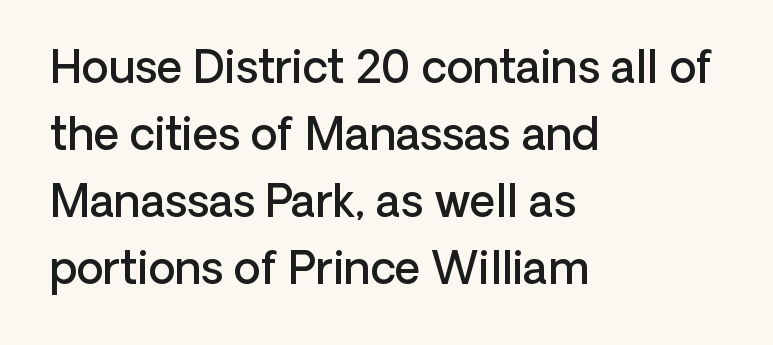
Look at the tracking — it's just the regular setting, nothing added. Varying glyph widths throughout — classic text-font behaviour. The area under the type is left untouched. Rendered with straight, roman letterforms.
